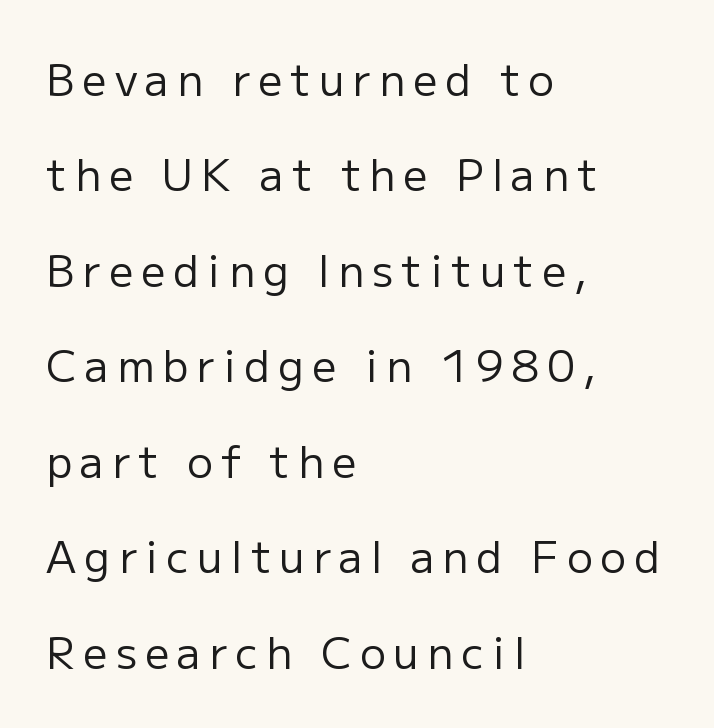
Q: Is the text bold? A: No.
Q: Is the text italic (slanted)? A: No, it is upright.
Q: Is the typeface a serif or a sans-serif typeface? A: Sans-serif.
Q: Is the text underlined? A: No.
Q: How is the paragraph aligned? A: Left-aligned.
Q: Is the spacing between lines tight, normal or loose? A: Loose.
Q: Width (condensed, normal, or wide)? A: Normal.
Q: Stroke contrast? A: Low.
Q: x-height? A: Medium.
Q: Monospaced? A: No.
